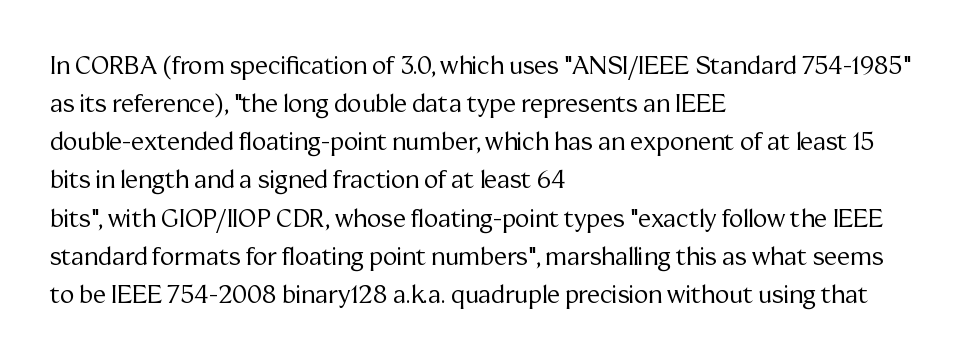
{"italic": "no", "bold": "no", "underline": "no", "align": "left", "line_spacing": "normal", "line_spacing_ratio": 1.59, "letter_spacing": "normal", "letter_spacing_em": 0.0, "glyph_px": 24}
